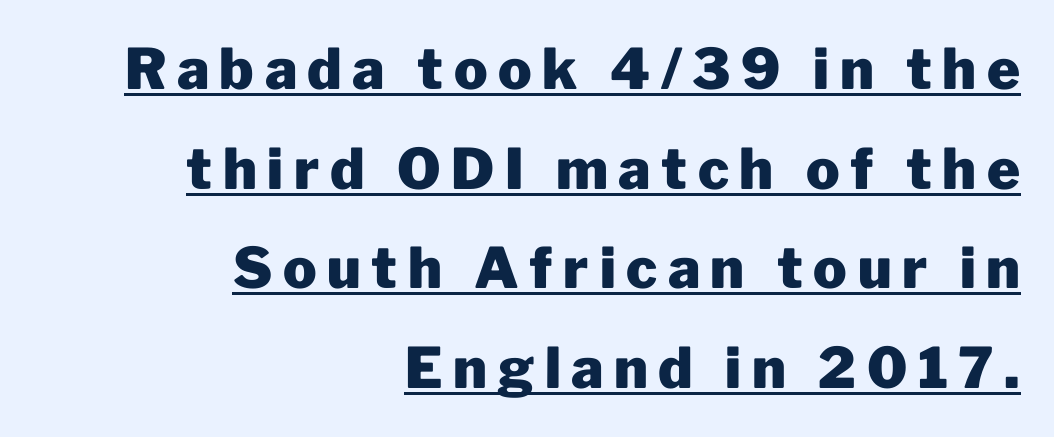
Thick stems and heavy bowls — unmistakably bold. Look at the bottom of the vertical strokes: they stop flat, with no serifs. The face used here is proportionally spaced, like ordinary book or web type. The lines are quadded right. These lines were composed using upright roman letters.
